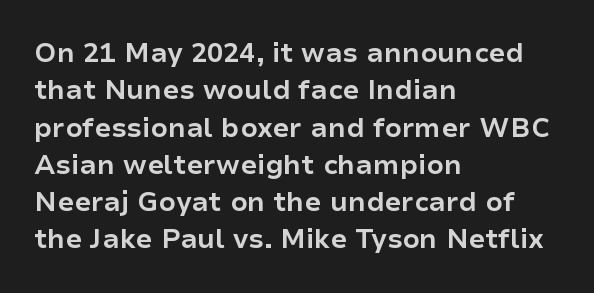
The image shows 27 px bold type, upright; set left-aligned, normal line spacing (1.38x), normal letter spacing, not underlined.
